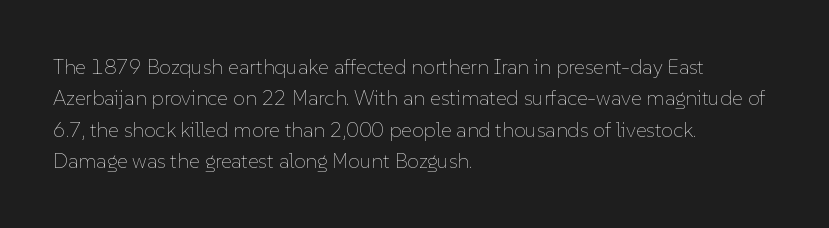
{"italic": "no", "bold": "no", "underline": "no", "align": "left", "line_spacing": "normal", "line_spacing_ratio": 1.5, "letter_spacing": "normal", "letter_spacing_em": 0.0, "glyph_px": 21}
